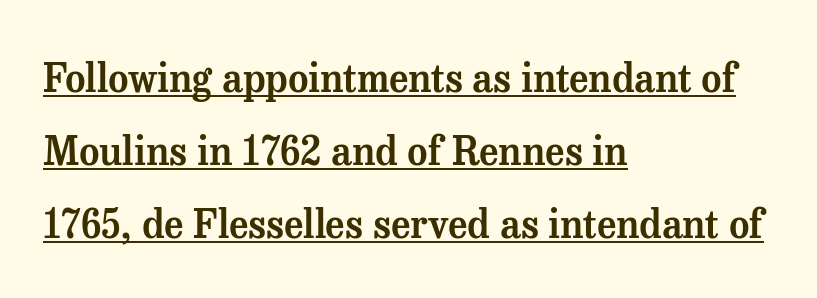
Q: Is the text italic (slanted)? A: No, it is upright.
Q: Is the typeface a serif or a sans-serif typeface? A: Serif.
Q: Is the text underlined? A: Yes.
Q: How is the paragraph aligned? A: Left-aligned.
Q: Is the spacing between letters normal or unusually wide? A: Normal.
Q: Width (condensed, normal, or wide)? A: Normal.
Q: Stroke contrast? A: Medium.
Q: x-height? A: Medium.
Q: Monospaced? A: No.
